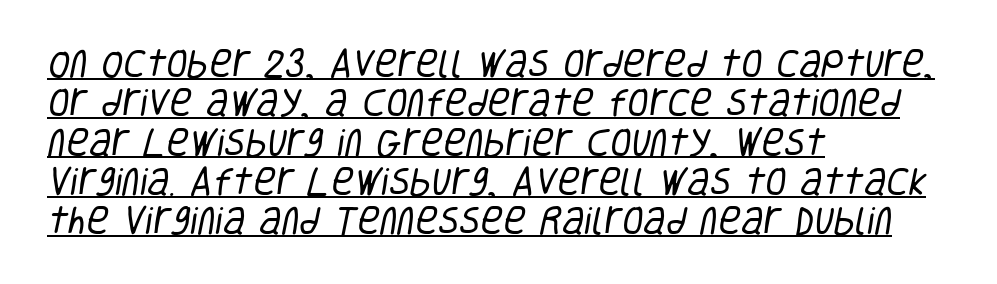
Q: Is the text bold? A: No.
Q: Is the typeface a serif or a sans-serif typeface? A: Sans-serif.
Q: Is the text underlined? A: Yes.
Q: How is the paragraph aligned? A: Left-aligned.
Q: Is the spacing between letters normal or unusually wide? A: Normal.
Q: Is the spacing between lines tight, normal or loose? A: Normal.
Q: Width (condensed, normal, or wide)? A: Condensed.
Q: Stroke contrast? A: Low.
Q: x-height? A: Large.
Q: Monospaced? A: No.
